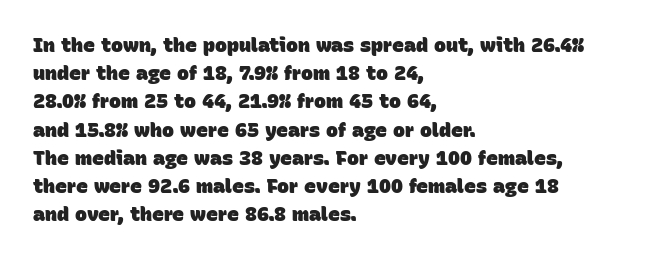
{"bold": "yes", "underline": "no", "align": "left", "line_spacing": "normal", "line_spacing_ratio": 1.41, "letter_spacing": "normal", "letter_spacing_em": 0.0, "glyph_px": 20}
